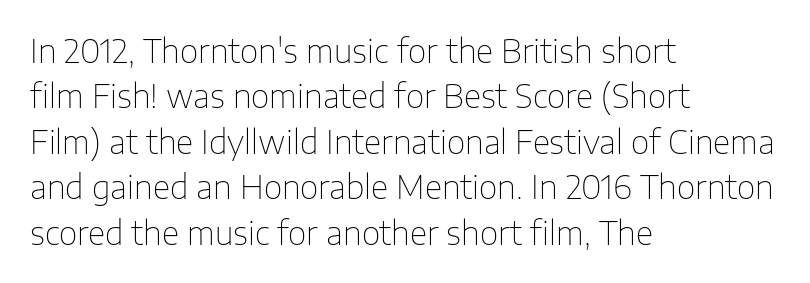
Students, observe: this is what conventionally led text looks like. These glyphs show unthickened strokes, regular width or finer. Each word holds together tightly as a unit, with standard inter-letter gaps. Where is the straight margin? On the left.
